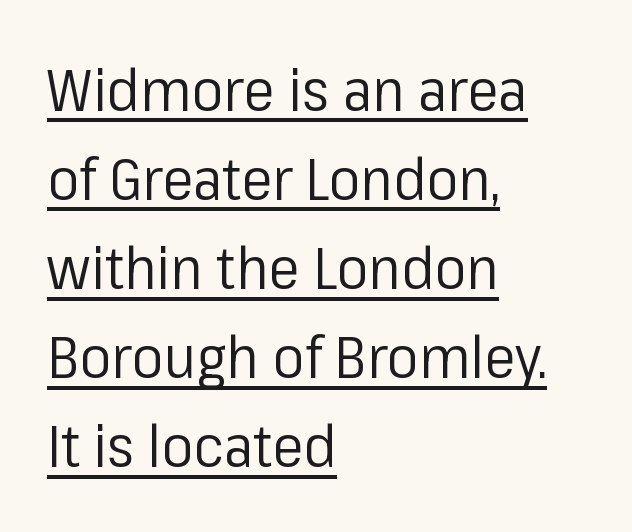
Leftover space on each line is placed entirely after the last word. Posture: straight, roman, zero tilt. The letters carry no serifs — their stems end cleanly without finishing strokes. Decoration check: the copy is underlined. The passage shown has conventional tracking throughout. Is this a fixed-width face? No — the glyphs have proportional, varying widths.
